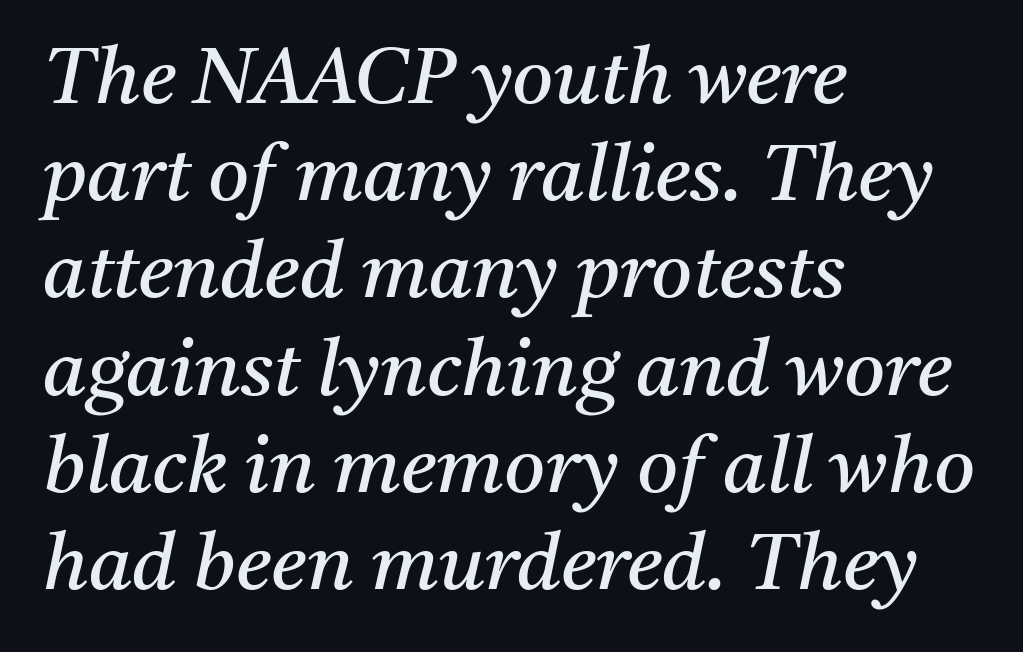
No extra tracking has been applied to these lines. Spacing verdict: proportional, widths tailored to each character. Serif or sans? Serif — the stroke terminals have little feet. The lines in this sample share a left origin and differ only in where they stop.
